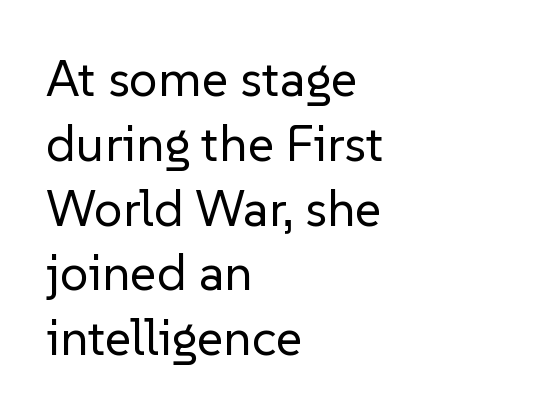
The image shows 51 px regular-weight sans-serif type, upright; set left-aligned, normal line spacing (1.27x), normal letter spacing, not underlined; low stroke contrast and a medium x-height.
